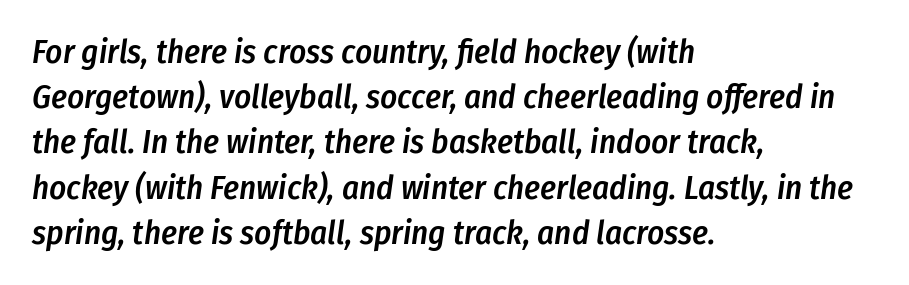
Q: Is the text bold? A: Semi-bold.
Q: Is the text italic (slanted)? A: Yes, it leans right by about 8 degrees.
Q: Is the text underlined? A: No.
Q: How is the paragraph aligned? A: Left-aligned.
Q: Is the spacing between letters normal or unusually wide? A: Normal.
Q: Is the spacing between lines tight, normal or loose? A: Normal.
Q: Width (condensed, normal, or wide)? A: Condensed.
Q: Stroke contrast? A: Low.
Q: x-height? A: Medium.
Q: Monospaced? A: No.
